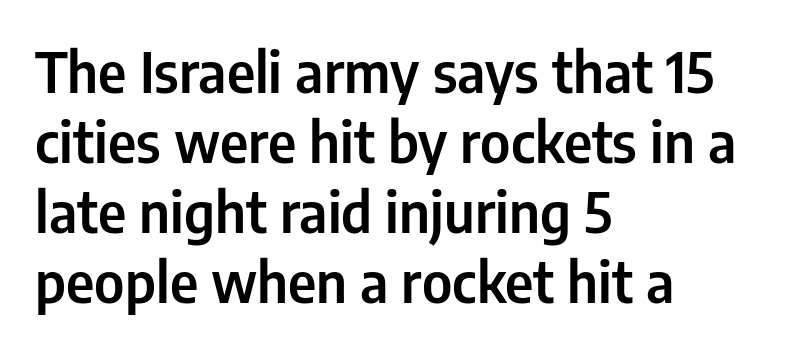
The image shows 56 px condensed sans-serif type, upright; set left-aligned, normal line spacing (1.25x), normal letter spacing, not underlined; low stroke contrast and a medium x-height.
